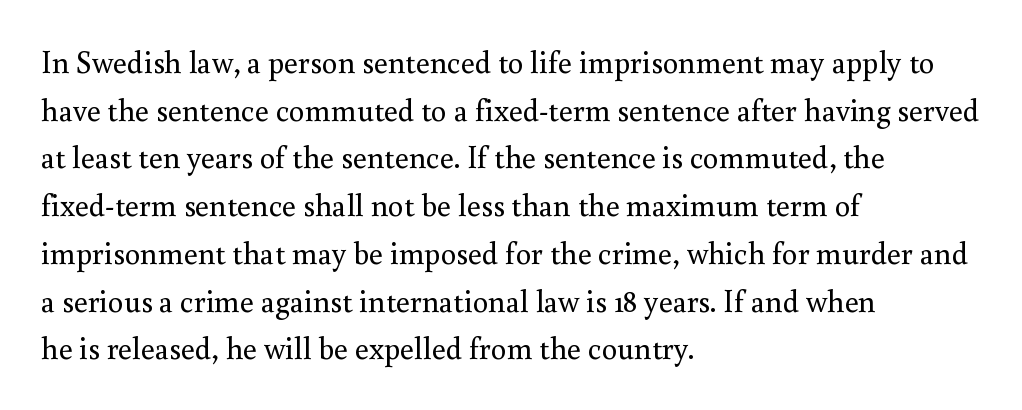
This sample has the flowing, uneven cadence of proportional lettering. Is the letter spacing exaggerated? No — it looks like the ordinary default. Typographically, this falls in the serif category. A light-to-regular cut is what we see here. Casual observation: everything's shoved over to the left.
